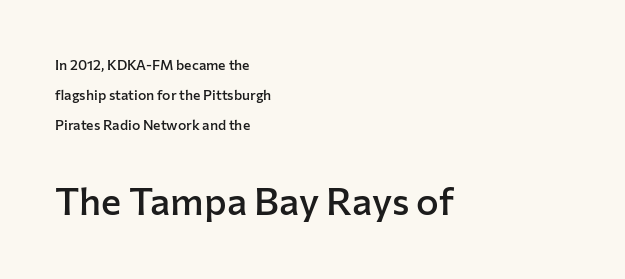
{"serif": "no", "italic": "no", "bold": "semi", "weight": "semibold", "width": "normal", "stroke_contrast": "low", "x_height": "medium", "monospaced": "no", "underline": "no", "align": "left", "line_spacing": "loose", "line_spacing_ratio": 2.16, "letter_spacing": "normal", "letter_spacing_em": 0.0, "larger_block": "second", "size_ratio": 2.71, "glyph_px": 38}
